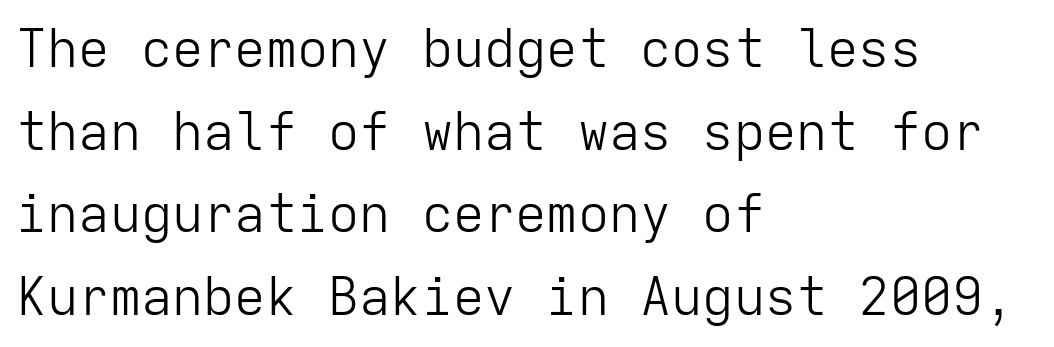
{"serif": "no", "italic": "no", "bold": "no", "weight": "light", "width": "normal", "stroke_contrast": "low", "x_height": "medium", "monospaced": "yes", "underline": "no", "align": "left", "line_spacing": "normal", "line_spacing_ratio": 1.59, "letter_spacing": "normal", "letter_spacing_em": 0.0, "glyph_px": 52}
